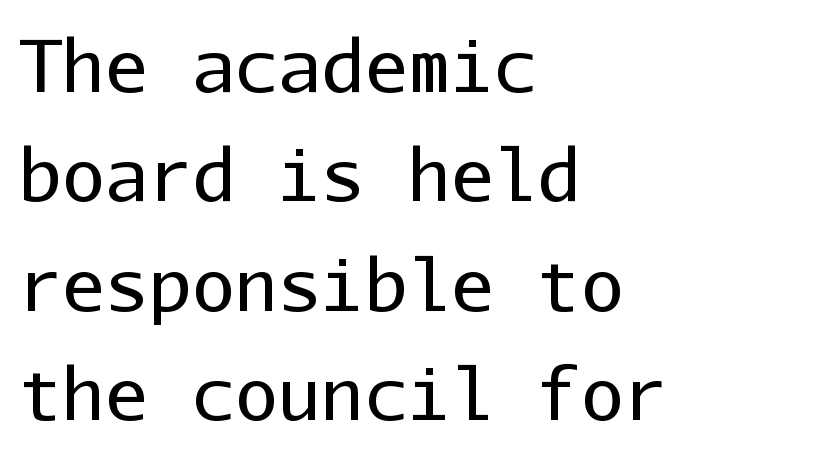
Q: Is the text bold? A: No.
Q: Is the text italic (slanted)? A: No, it is upright.
Q: Is the typeface a serif or a sans-serif typeface? A: Sans-serif.
Q: Is the text underlined? A: No.
Q: How is the paragraph aligned? A: Left-aligned.
Q: Is the spacing between letters normal or unusually wide? A: Normal.
Q: Is the spacing between lines tight, normal or loose? A: Normal.
Q: Width (condensed, normal, or wide)? A: Normal.
Q: Stroke contrast? A: Low.
Q: x-height? A: Medium.
Q: Monospaced? A: Yes.
